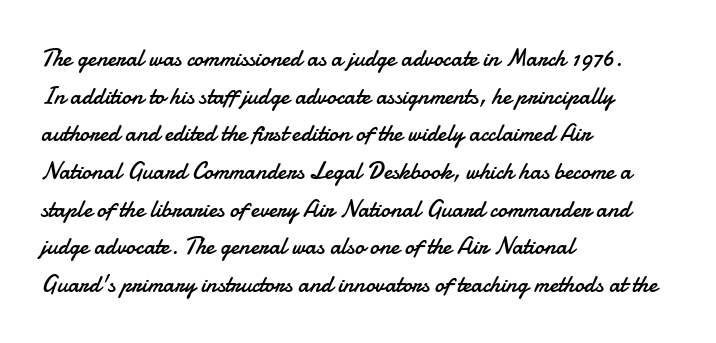
Q: Is the text bold? A: No.
Q: Is the text italic (slanted)? A: Yes.
Q: Is the text underlined? A: No.
Q: How is the paragraph aligned? A: Left-aligned.
Q: Is the spacing between letters normal or unusually wide? A: Normal.
Q: Is the spacing between lines tight, normal or loose? A: Normal.
